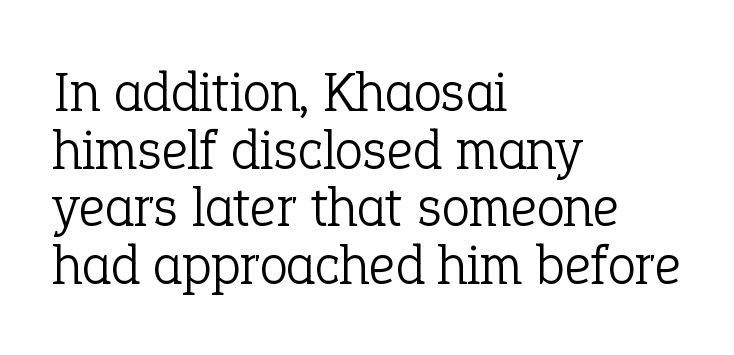
The image shows 57 px light serif type, upright; set left-aligned, tight line spacing (1.01x), normal letter spacing, not underlined; low stroke contrast and a medium x-height.
